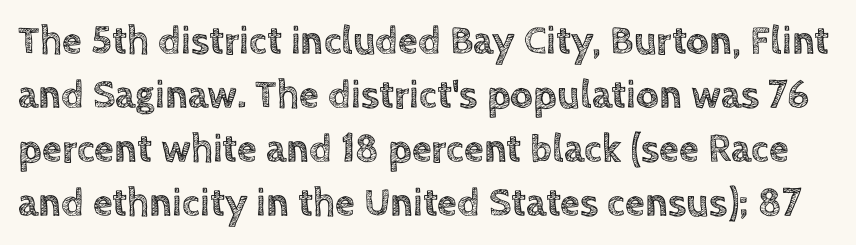
Q: Is the text italic (slanted)? A: No, it is upright.
Q: Is the text underlined? A: No.
Q: Is the spacing between letters normal or unusually wide? A: Normal.
Q: Is the spacing between lines tight, normal or loose? A: Normal.
Q: Width (condensed, normal, or wide)? A: Normal.
Q: x-height? A: Large.
Q: Monospaced? A: No.
